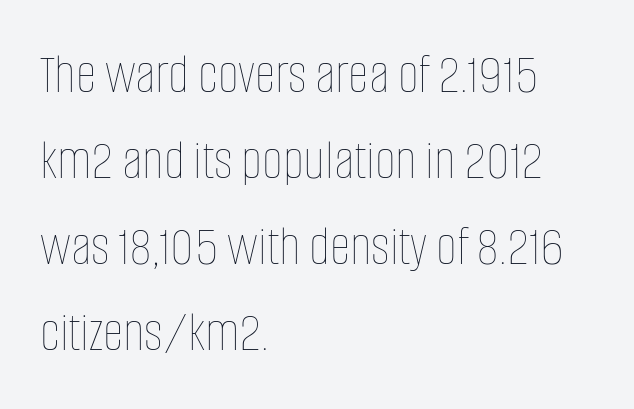
The specimen reads as upright at a glance. No extra ink here — the face is not bold. Check under the words: just untouched page. Every row of glyphs begins at an identical x-position on the left. Looks like regular typesetting: each glyph gets only the width it needs. You could call the tracking neutral — neither tight nor loose.
